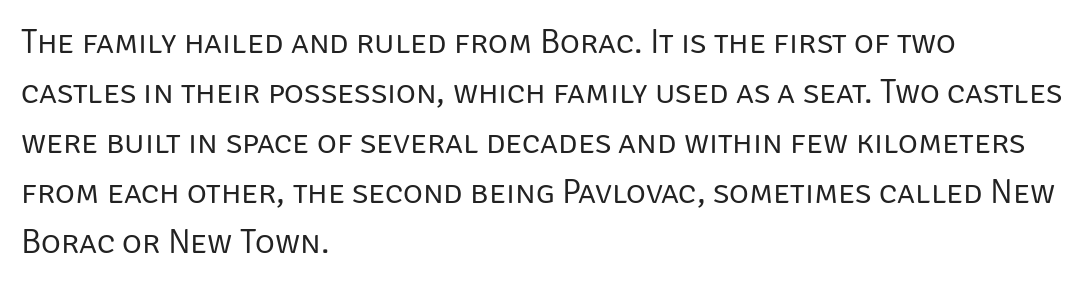
Q: Is the text bold? A: No.
Q: Is the text italic (slanted)? A: No, it is upright.
Q: Is the typeface a serif or a sans-serif typeface? A: Sans-serif.
Q: Is the text underlined? A: No.
Q: How is the paragraph aligned? A: Left-aligned.
Q: Is the spacing between letters normal or unusually wide? A: Normal.
Q: Is the spacing between lines tight, normal or loose? A: Normal.
Q: Width (condensed, normal, or wide)? A: Normal.
Q: Stroke contrast? A: Low.
Q: x-height? A: Large.
Q: Monospaced? A: No.
